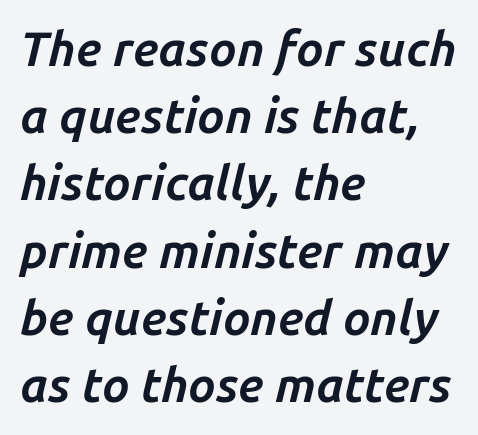
The image shows 48 px bold type, italic (leaning right); set left-aligned, normal line spacing (1.4x), normal letter spacing, not underlined; low stroke contrast and a medium x-height.
